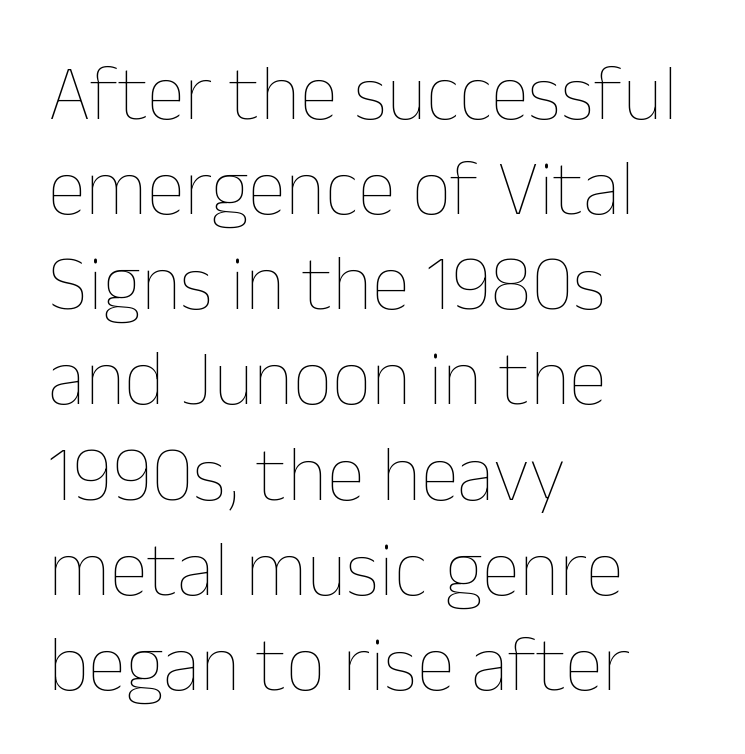
{"italic": "no", "bold": "no", "weight": "thin", "width": "normal", "stroke_contrast": "low", "x_height": "medium", "monospaced": "no", "underline": "no", "align": "left", "line_spacing_ratio": 1.22, "letter_spacing": "normal", "letter_spacing_em": 0.0, "glyph_px": 78}
